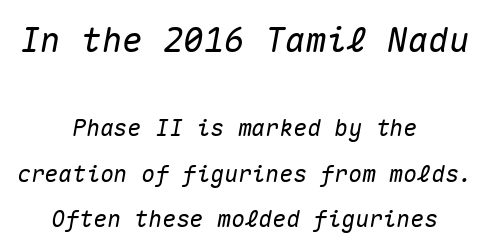
{"italic": "yes", "lean": "right", "slant_degrees": 10, "width": "normal", "stroke_contrast": "medium", "x_height": "medium", "monospaced": "yes", "underline": "no", "align": "center", "line_spacing": "loose", "line_spacing_ratio": 1.99, "letter_spacing": "normal", "letter_spacing_em": 0.0, "larger_block": "first", "size_ratio": 1.48, "glyph_px": 34}
